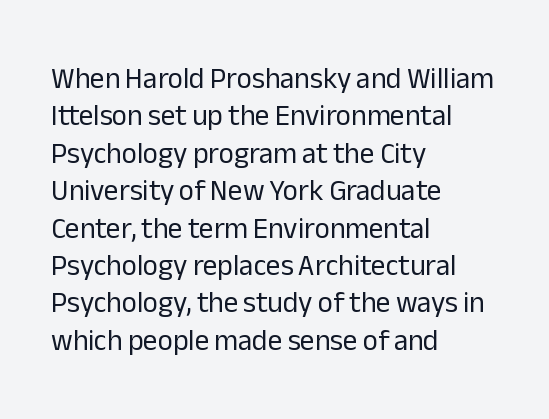
{"serif": "no", "italic": "no", "bold": "no", "weight": "regular", "width": "normal", "stroke_contrast": "low", "x_height": "medium", "monospaced": "no", "underline": "no", "align": "left", "line_spacing": "normal", "line_spacing_ratio": 1.29, "letter_spacing": "normal", "letter_spacing_em": 0.0, "glyph_px": 29}
